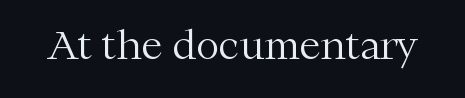
{"serif": "yes", "italic": "no", "bold": "no", "weight": "light", "width": "normal", "stroke_contrast": "medium", "x_height": "medium", "monospaced": "no", "underline": "no", "letter_spacing": "normal", "letter_spacing_em": 0.0, "glyph_px": 39}
